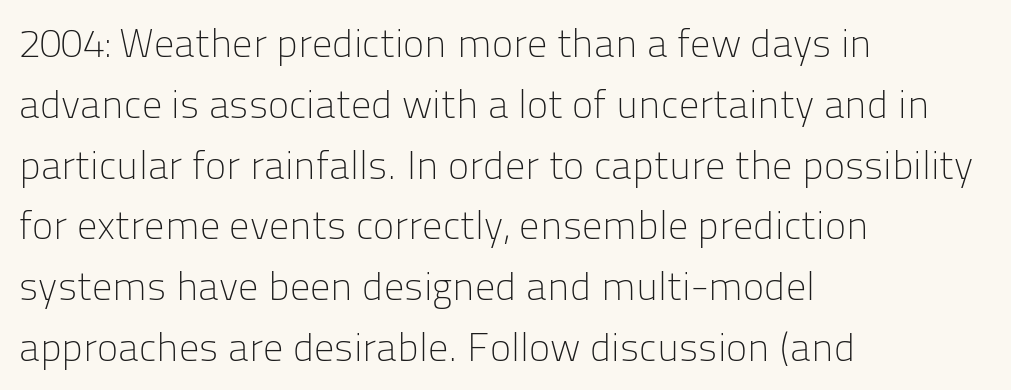
The image shows 40 px light sans-serif type, upright; set left-aligned, normal line spacing (1.52x), normal letter spacing, not underlined; low stroke contrast and a medium x-height.
